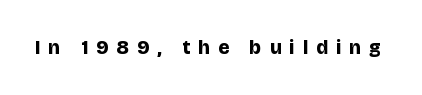
Q: Is the text bold? A: Yes.
Q: Is the text italic (slanted)? A: No, it is upright.
Q: Is the text underlined? A: No.
Q: Is the spacing between letters normal or unusually wide? A: Unusually wide.
